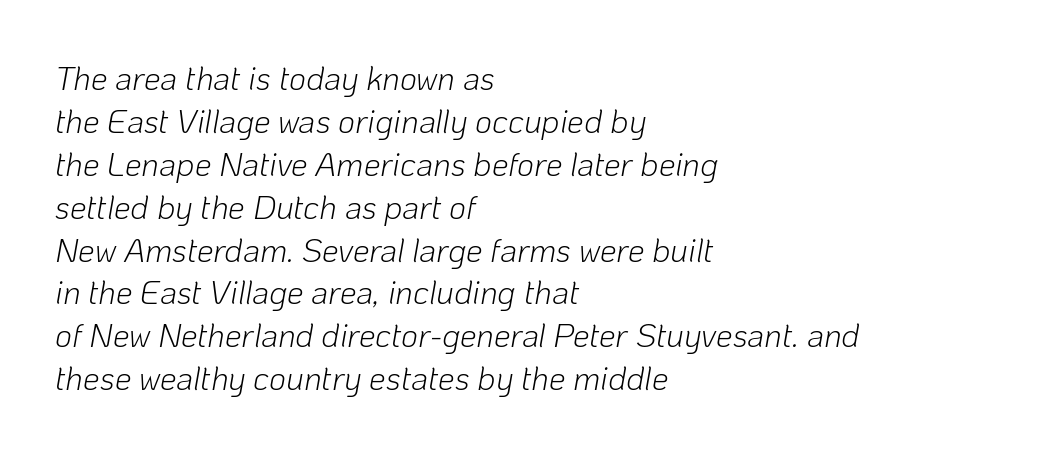
Q: Is the text bold? A: No.
Q: Is the text italic (slanted)? A: Yes, it leans right by about 10 degrees.
Q: Is the text underlined? A: No.
Q: How is the paragraph aligned? A: Left-aligned.
Q: Is the spacing between letters normal or unusually wide? A: Normal.
Q: Is the spacing between lines tight, normal or loose? A: Normal.
Q: Width (condensed, normal, or wide)? A: Normal.
Q: Stroke contrast? A: Low.
Q: x-height? A: Medium.
Q: Monospaced? A: No.
